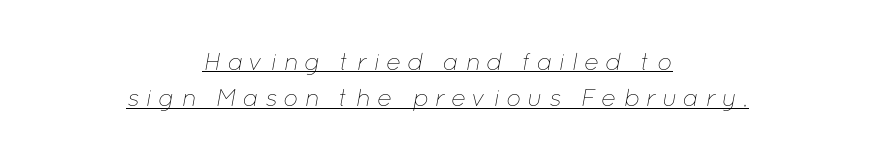
{"italic": "yes", "lean": "right", "slant_degrees": 12, "bold": "no", "underline": "yes", "align": "center", "line_spacing": "normal", "line_spacing_ratio": 1.46, "letter_spacing": "wide", "letter_spacing_em": 0.24, "glyph_px": 25}
